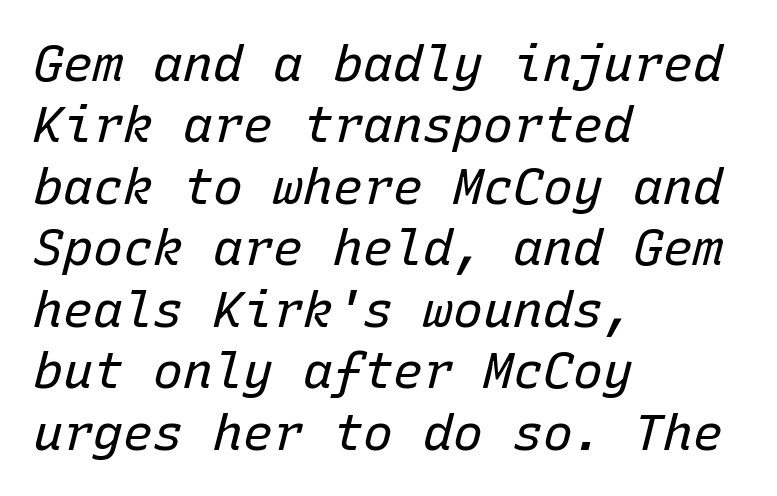
{"italic": "yes", "lean": "right", "slant_degrees": 15, "bold": "no", "weight": "regular", "width": "normal", "stroke_contrast": "low", "x_height": "medium", "monospaced": "yes", "underline": "no", "align": "left", "line_spacing_ratio": 1.23, "letter_spacing": "normal", "letter_spacing_em": 0.0, "glyph_px": 50}
